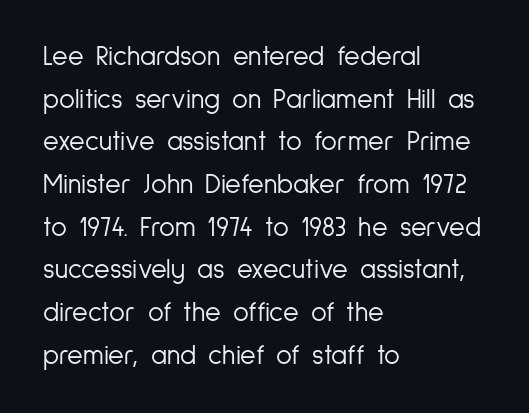
Q: Is the text bold? A: No.
Q: Is the text italic (slanted)? A: No, it is upright.
Q: Is the text underlined? A: No.
Q: How is the paragraph aligned? A: Left-aligned.
Q: Is the spacing between letters normal or unusually wide? A: Normal.
Q: Is the spacing between lines tight, normal or loose? A: Normal.
